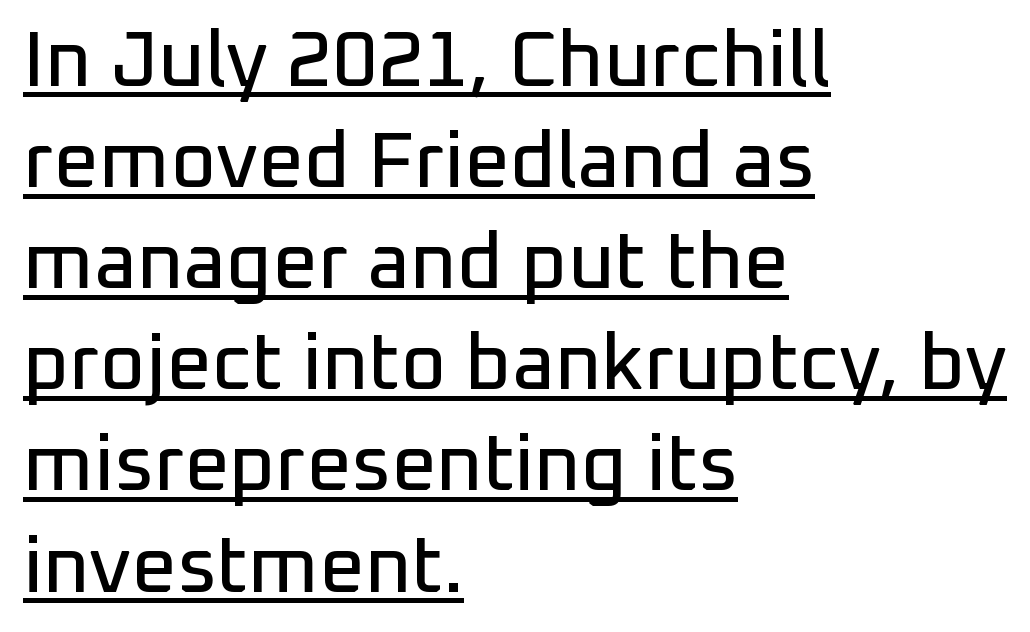
The typesetter chose a ragged-right arrangement here. Descenders here cross a horizontal rule under the line. Observe the absence of serifs on each vertical stroke in this sample. The passage shown is typed in a proportional face where columns would drift. A typesetter would call this zero additional tracking. Vertical strokes here are truly vertical.
